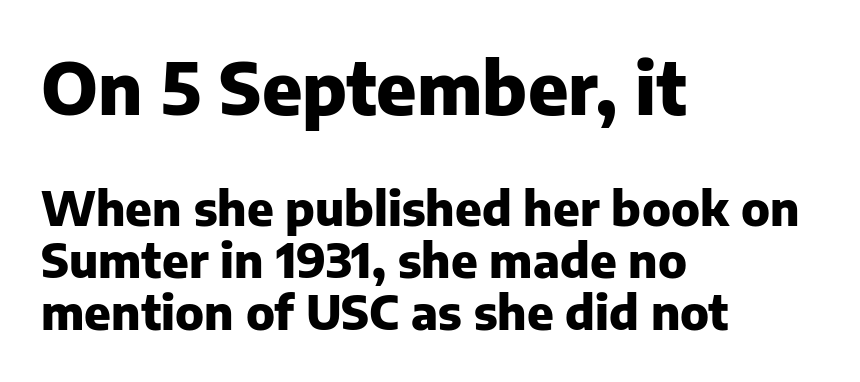
{"serif": "no", "italic": "no", "bold": "yes", "weight": "heavy", "width": "normal", "stroke_contrast": "low", "x_height": "medium", "monospaced": "no", "underline": "no", "align": "left", "line_spacing": "tight", "line_spacing_ratio": 1.11, "letter_spacing": "normal", "letter_spacing_em": 0.0, "larger_block": "first", "size_ratio": 1.51, "glyph_px": 71}
